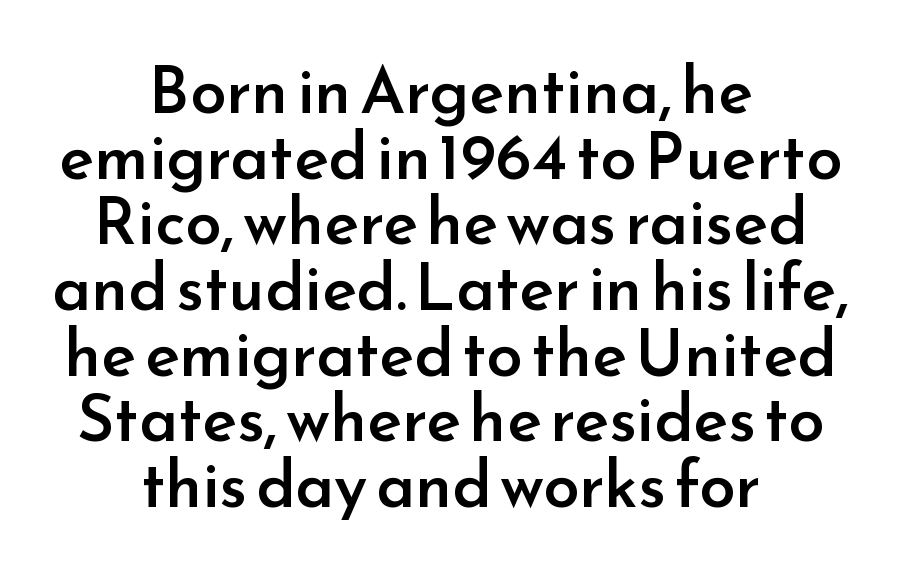
The image shows 65 px semibold sans-serif type, upright; set centered, tight line spacing (1.01x), normal letter spacing, not underlined; low stroke contrast and a small x-height.
